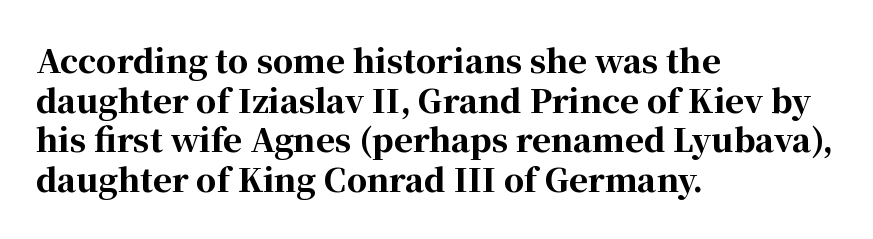
{"serif": "yes", "italic": "no", "bold": "yes", "weight": "bold", "width": "normal", "stroke_contrast": "high", "x_height": "medium", "monospaced": "no", "underline": "no", "align": "left", "line_spacing_ratio": 1.24, "letter_spacing": "normal", "letter_spacing_em": 0.0, "glyph_px": 32}
